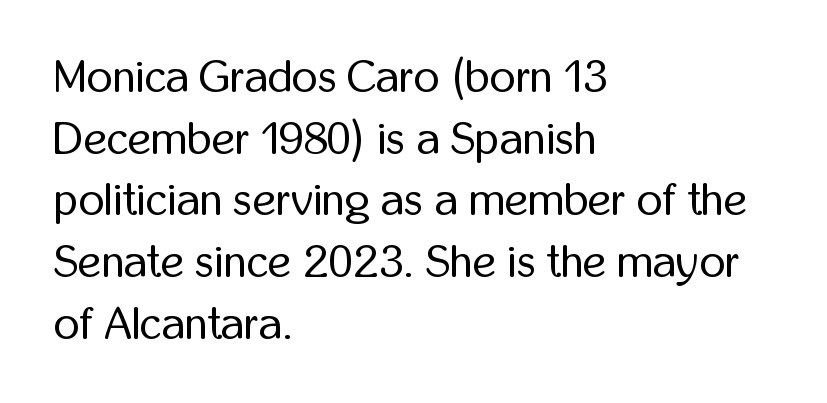
Students, note that the glyphs here touch the page at normal intervals. Does the type have serifs? No, each stem ends abruptly. Bold? No — there's no thickening of the strokes. The lines are quadded left.
